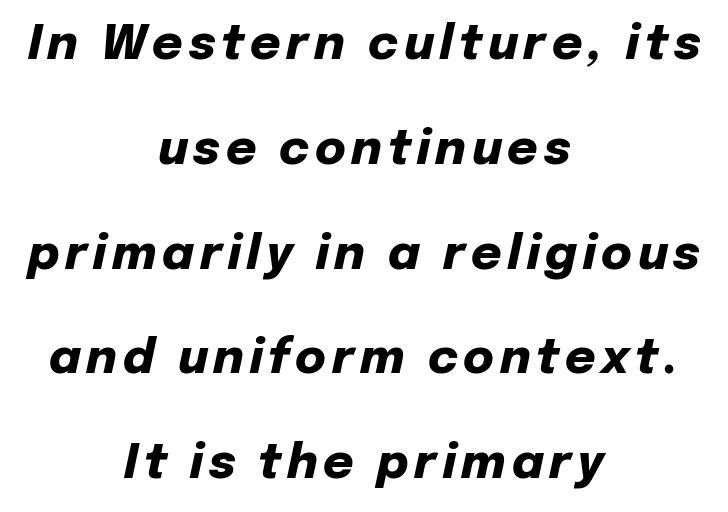
Strokes here are thick enough to call this a true bold. The rendering positions every line midway between the sides. Each row of text sits above clean, open space. These lines are rendered in a variable-pitch font.
